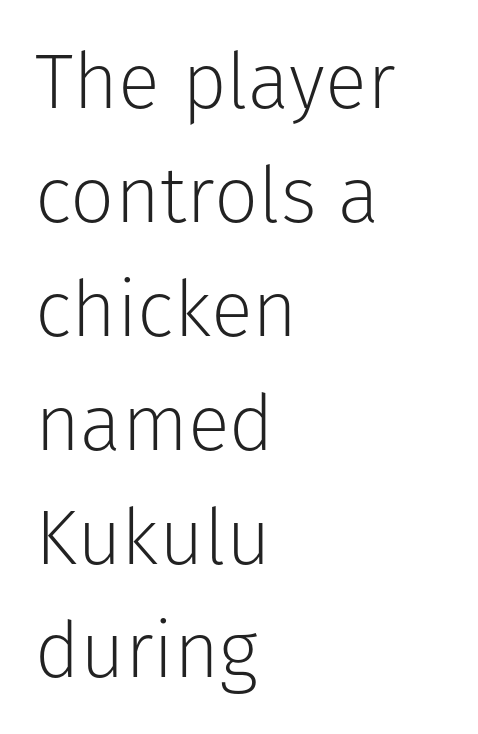
Q: Is the text bold? A: No.
Q: Is the text italic (slanted)? A: No, it is upright.
Q: Is the typeface a serif or a sans-serif typeface? A: Sans-serif.
Q: Is the text underlined? A: No.
Q: How is the paragraph aligned? A: Left-aligned.
Q: Is the spacing between letters normal or unusually wide? A: Normal.
Q: Is the spacing between lines tight, normal or loose? A: Normal.
Q: Width (condensed, normal, or wide)? A: Normal.
Q: Stroke contrast? A: Low.
Q: x-height? A: Medium.
Q: Monospaced? A: No.
